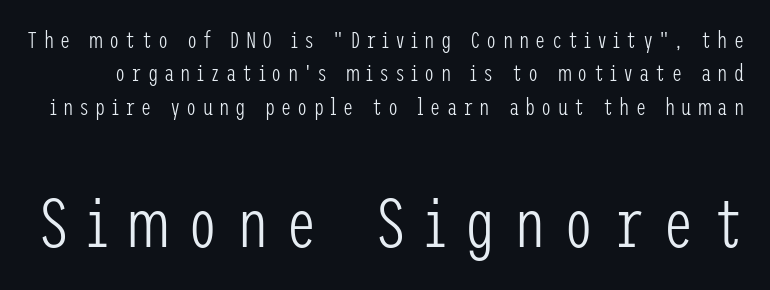
Q: Is the text bold? A: No.
Q: Is the text italic (slanted)? A: No, it is upright.
Q: Is the typeface a serif or a sans-serif typeface? A: Sans-serif.
Q: Is the text underlined? A: No.
Q: Is the spacing between letters normal or unusually wide? A: Unusually wide.
Q: Is the spacing between lines tight, normal or loose? A: Normal.
Q: Which block of text is set in a larger size, the first (top) or the second (bottom)? A: The second (bottom) one.
Q: Width (condensed, normal, or wide)? A: Condensed.
Q: Stroke contrast? A: Low.
Q: x-height? A: Medium.
